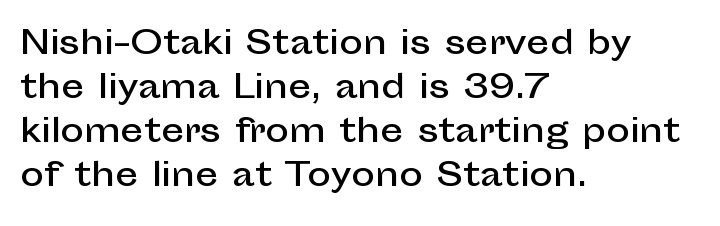
The image shows 32 px sans-serif type, upright; set left-aligned, normal line spacing (1.38x), normal letter spacing, not underlined; low stroke contrast and a medium x-height.
